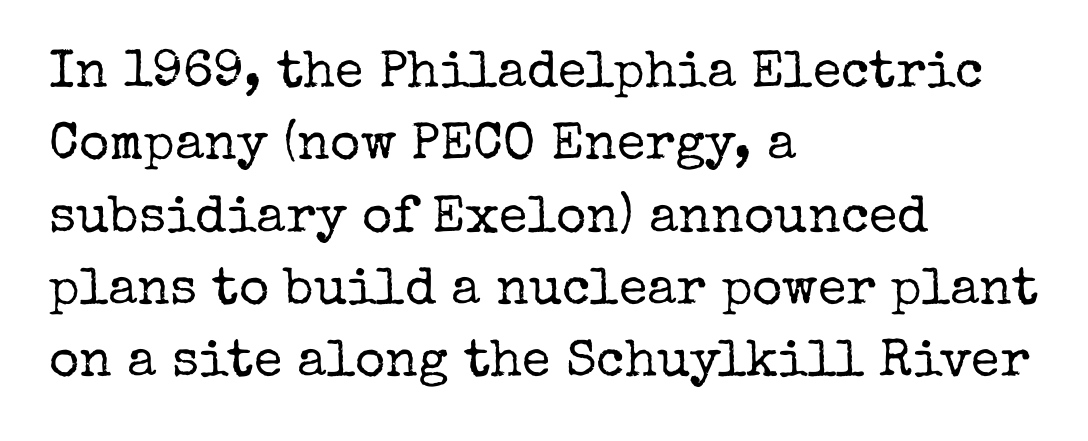
The image shows 52 px regular-weight serif type, upright; set left-aligned, normal line spacing (1.39x), normal letter spacing, not underlined; low stroke contrast and a medium x-height.
